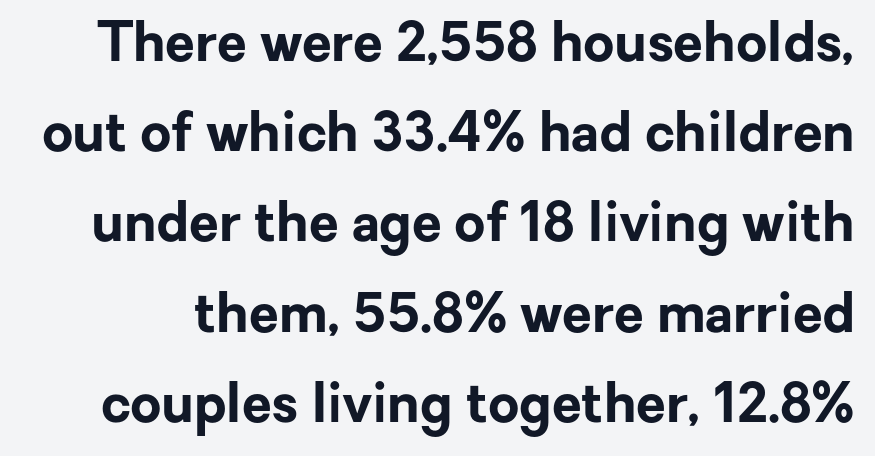
Q: Is the text bold? A: Yes.
Q: Is the text italic (slanted)? A: No, it is upright.
Q: Is the typeface a serif or a sans-serif typeface? A: Sans-serif.
Q: Is the text underlined? A: No.
Q: Is the spacing between letters normal or unusually wide? A: Normal.
Q: Is the spacing between lines tight, normal or loose? A: Normal.
Q: Width (condensed, normal, or wide)? A: Normal.
Q: Stroke contrast? A: Low.
Q: x-height? A: Medium.
Q: Monospaced? A: No.
